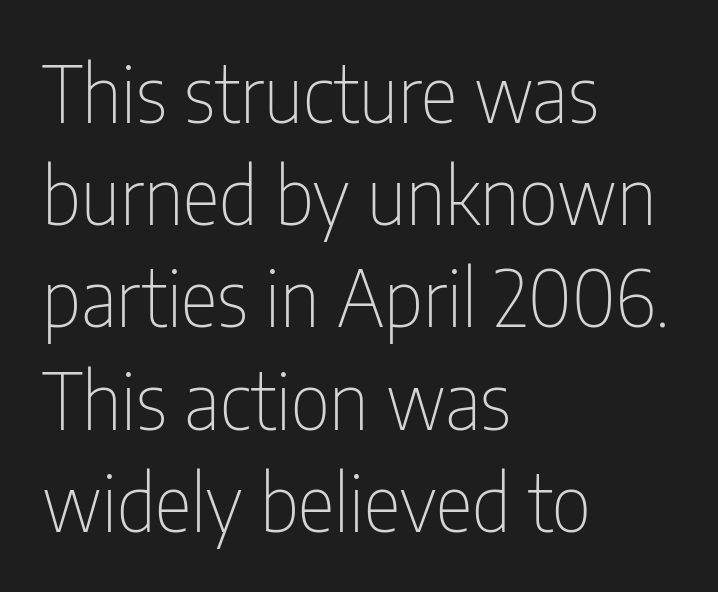
{"serif": "no", "italic": "no", "bold": "no", "weight": "thin", "width": "condensed", "stroke_contrast": "low", "x_height": "medium", "monospaced": "no", "underline": "no", "align": "left", "line_spacing": "normal", "line_spacing_ratio": 1.31, "letter_spacing": "normal", "letter_spacing_em": 0.0, "glyph_px": 78}
